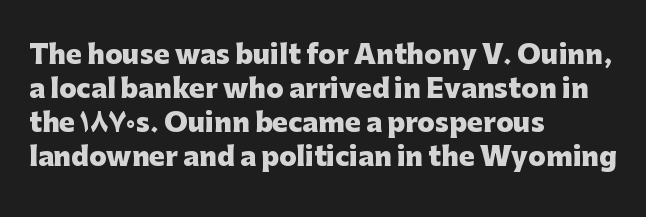
{"italic": "no", "bold": "yes", "underline": "no", "align": "left", "line_spacing": "normal", "line_spacing_ratio": 1.31, "letter_spacing": "normal", "letter_spacing_em": 0.0, "glyph_px": 26}
